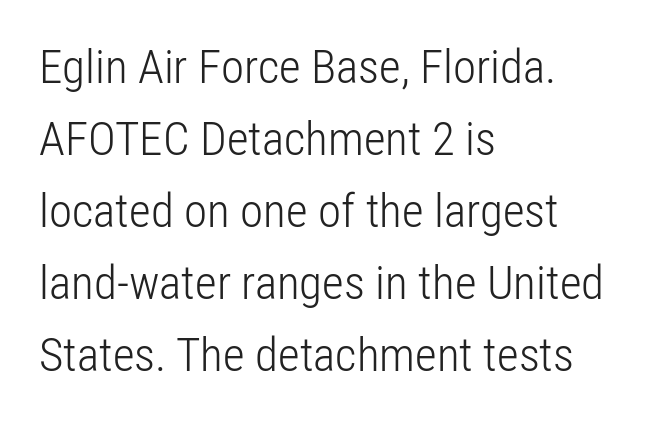
{"serif": "no", "italic": "no", "bold": "no", "weight": "light", "width": "condensed", "stroke_contrast": "low", "x_height": "medium", "monospaced": "no", "underline": "no", "align": "left", "line_spacing": "normal", "line_spacing_ratio": 1.53, "letter_spacing": "normal", "letter_spacing_em": 0.0, "glyph_px": 47}
